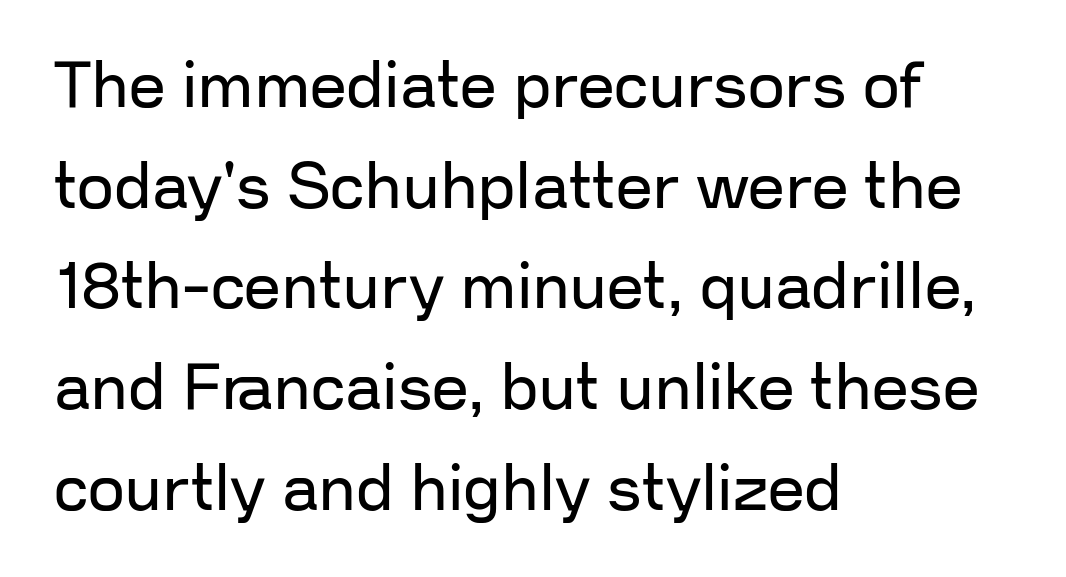
The image shows 65 px regular-weight sans-serif type, upright; set left-aligned, normal line spacing (1.55x), normal letter spacing, not underlined; low stroke contrast and a medium x-height.
